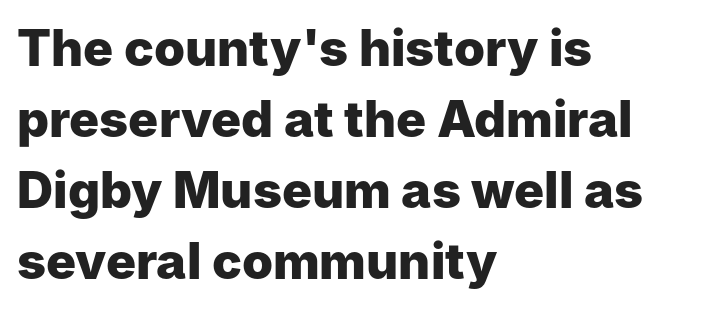
Q: Is the text bold? A: Yes.
Q: Is the text italic (slanted)? A: No, it is upright.
Q: Is the typeface a serif or a sans-serif typeface? A: Sans-serif.
Q: Is the text underlined? A: No.
Q: How is the paragraph aligned? A: Left-aligned.
Q: Is the spacing between letters normal or unusually wide? A: Normal.
Q: Is the spacing between lines tight, normal or loose? A: Normal.
Q: Width (condensed, normal, or wide)? A: Normal.
Q: Stroke contrast? A: Low.
Q: x-height? A: Medium.
Q: Monospaced? A: No.
